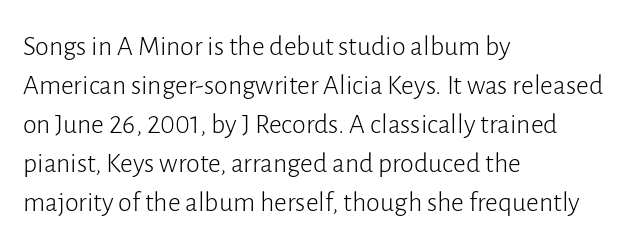
Here the glyphs are tracked normally, forming tight word shapes. Look at the bottom of the vertical strokes: they stop flat, with no serifs. A roman cut, with each character standing at attention. Reading down the column, the eye jumps a familiar distance to each next line. Underlining? Definitely not there. The letters advance in unequal steps, a hallmark of proportional type.
